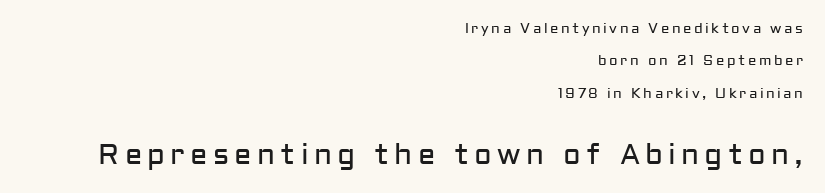
The image shows 29 px regular-weight sans-serif type, upright; set right-aligned, loose line spacing (2.32x), not underlined; the second (bottom) block is 2.07x larger; low stroke contrast and a medium x-height.
